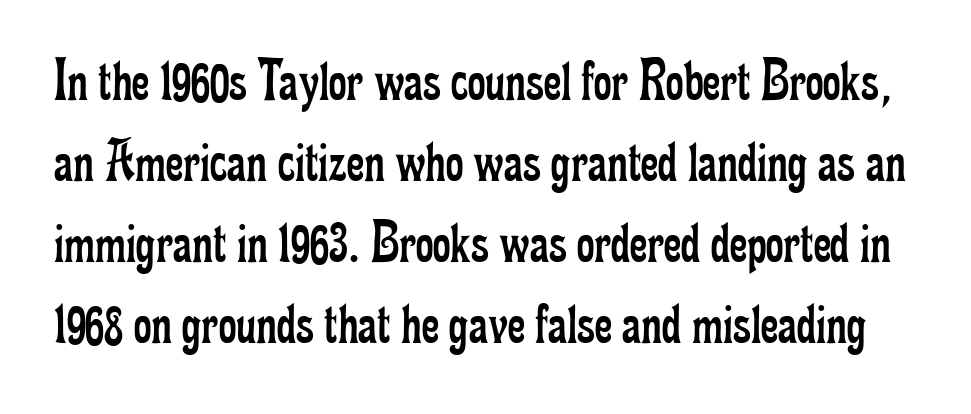
The image shows 61 px regular-weight, condensed serif type, upright; set normal line spacing (1.33x), normal letter spacing, not underlined; low stroke contrast and a small x-height.
